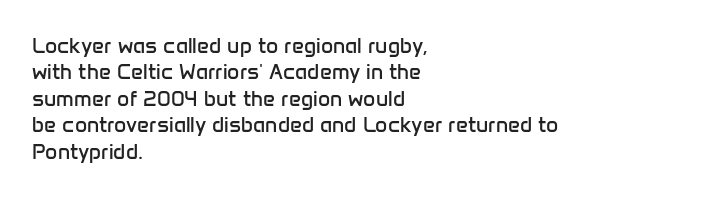
The image shows 21 px text type, upright; set left-aligned, normal line spacing (1.26x), normal letter spacing, not underlined.
